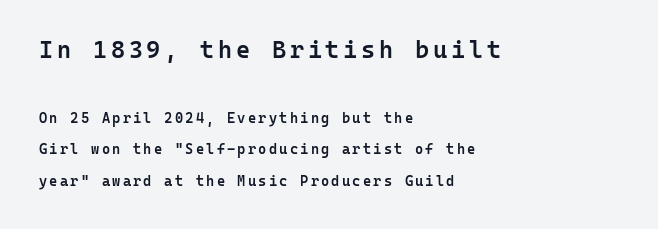
Q: Is the text bold? A: Semi-bold.
Q: Is the text italic (slanted)? A: No, it is upright.
Q: Is the text underlined? A: No.
Q: How is the paragraph aligned? A: Left-aligned.
Q: Is the spacing between lines tight, normal or loose? A: Loose.
Q: Which block of text is set in a larger size, the first (top) or the second (bottom)? A: The first (top) one.
